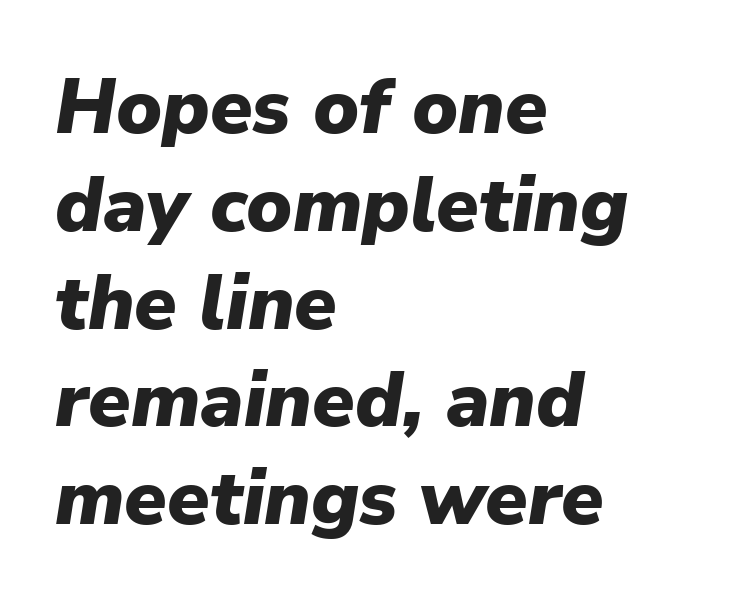
Q: Is the text bold? A: Yes.
Q: Is the text italic (slanted)? A: Yes, it leans right by about 9 degrees.
Q: Is the text underlined? A: No.
Q: How is the paragraph aligned? A: Left-aligned.
Q: Is the spacing between letters normal or unusually wide? A: Normal.
Q: Is the spacing between lines tight, normal or loose? A: Normal.
Q: Width (condensed, normal, or wide)? A: Normal.
Q: Stroke contrast? A: Low.
Q: x-height? A: Medium.
Q: Monospaced? A: No.
